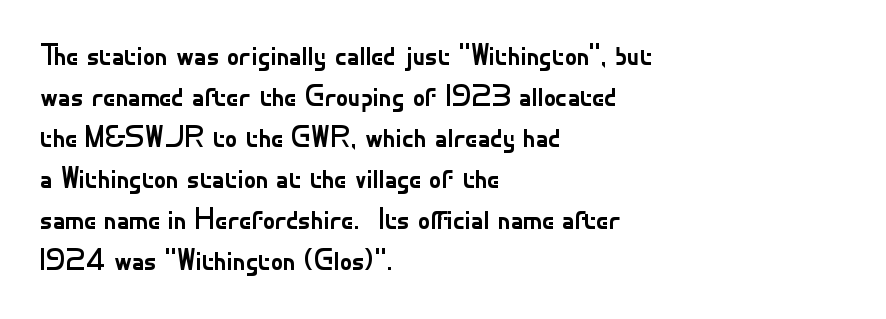
{"serif": "no", "italic": "no", "bold": "no", "weight": "regular", "width": "normal", "stroke_contrast": "low", "x_height": "small", "monospaced": "no", "underline": "no", "align": "left", "line_spacing": "normal", "line_spacing_ratio": 1.37, "letter_spacing": "normal", "letter_spacing_em": 0.0, "glyph_px": 30}
